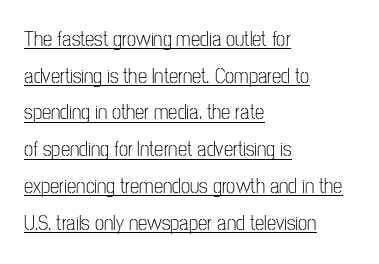
{"italic": "no", "bold": "no", "underline": "yes", "align": "left", "line_spacing_ratio": 1.75, "letter_spacing": "normal", "letter_spacing_em": 0.0, "glyph_px": 21}
